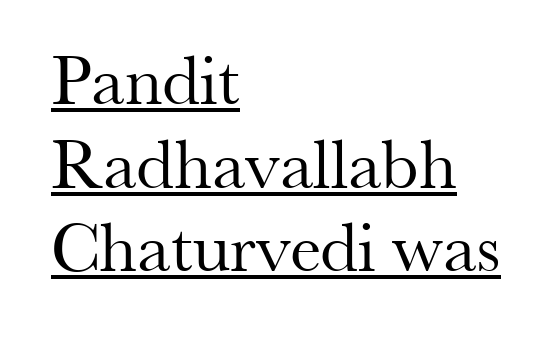
The image shows 72 px regular-weight serif type, upright; set left-aligned, line spacing 1.16x, normal letter spacing, underlined; medium stroke contrast and a small x-height.
